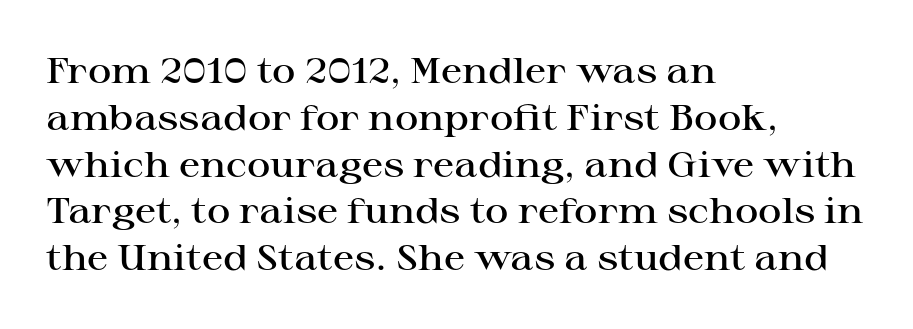
These lines are rendered in a variable-pitch font. The letters sit at their default tracking, neither squeezed nor spread. How would I describe the line gaps? Plain and ordinary. All the whitespace from short lines collects on the right. The passage shown is not underscored anywhere. Nope, not italic — everything's standing straight.
